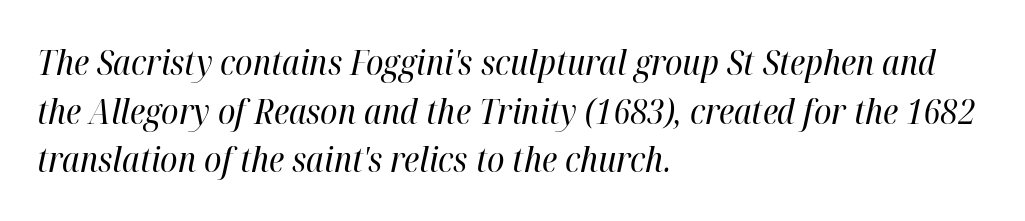
The rendering uses natural spacing where letterforms have individual widths. Vertical stems look standard width or narrower in stroke. Does the lettering tilt? It does — this is italic. The ragged edge is on the right, which tells us the setting is flush left.
